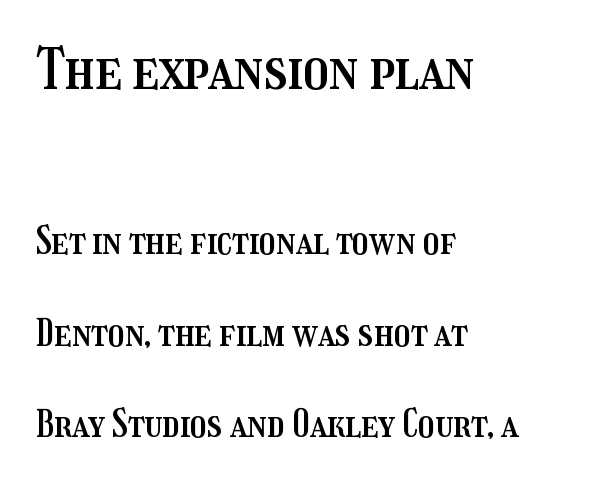
Q: Is the text italic (slanted)? A: No, it is upright.
Q: Is the text underlined? A: No.
Q: How is the paragraph aligned? A: Left-aligned.
Q: Is the spacing between letters normal or unusually wide? A: Normal.
Q: Is the spacing between lines tight, normal or loose? A: Loose.
Q: Which block of text is set in a larger size, the first (top) or the second (bottom)? A: The first (top) one.
Q: Width (condensed, normal, or wide)? A: Condensed.
Q: Stroke contrast? A: Medium.
Q: x-height? A: Medium.
Q: Monospaced? A: No.
